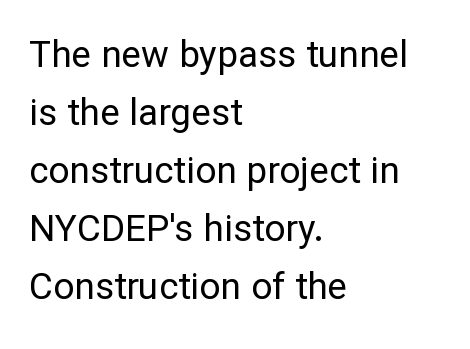
The image shows 37 px regular-weight sans-serif type, upright; set left-aligned, normal line spacing (1.57x), normal letter spacing, not underlined; low stroke contrast and a medium x-height.
